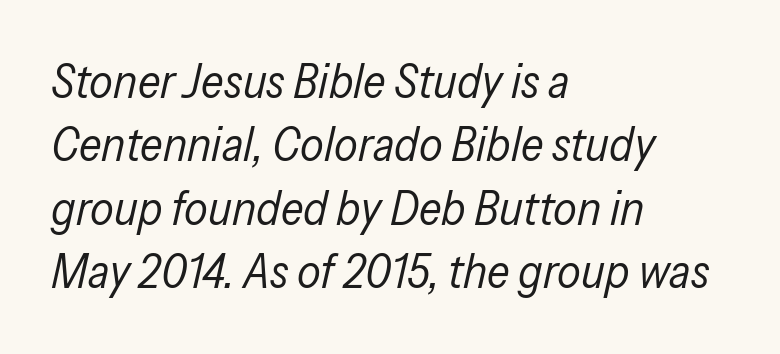
{"italic": "yes", "lean": "right", "slant_degrees": 13, "bold": "no", "weight": "regular", "width": "condensed", "stroke_contrast": "low", "x_height": "medium", "monospaced": "no", "underline": "no", "align": "left", "line_spacing": "normal", "line_spacing_ratio": 1.35, "letter_spacing": "normal", "letter_spacing_em": 0.0, "glyph_px": 47}
